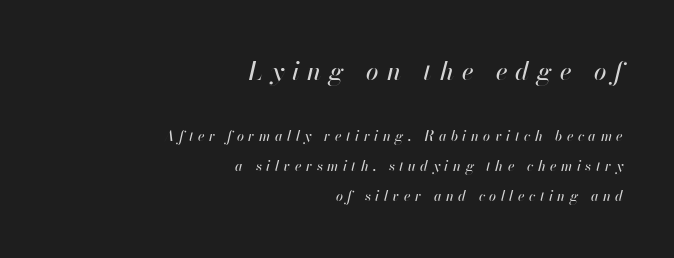
Q: Is the text italic (slanted)? A: Yes, it leans right by about 13 degrees.
Q: Is the text underlined? A: No.
Q: How is the paragraph aligned? A: Right-aligned.
Q: Is the spacing between letters normal or unusually wide? A: Unusually wide.
Q: Is the spacing between lines tight, normal or loose? A: Loose.
Q: Which block of text is set in a larger size, the first (top) or the second (bottom)? A: The first (top) one.
